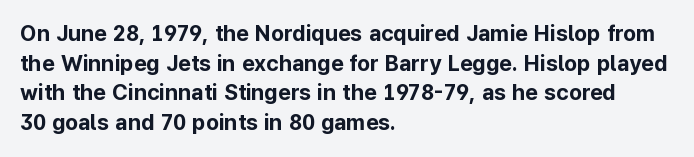
The image shows 22 px bold type, upright; set left-aligned, normal line spacing (1.35x), normal letter spacing, not underlined.
